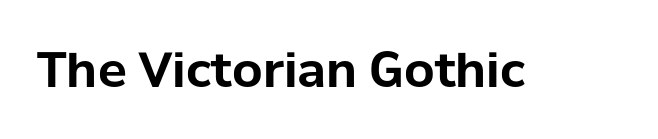
Q: Is the text bold? A: Yes.
Q: Is the text italic (slanted)? A: No, it is upright.
Q: Is the typeface a serif or a sans-serif typeface? A: Sans-serif.
Q: Is the text underlined? A: No.
Q: Is the spacing between letters normal or unusually wide? A: Normal.
Q: Width (condensed, normal, or wide)? A: Normal.
Q: Stroke contrast? A: Low.
Q: x-height? A: Medium.
Q: Monospaced? A: No.
